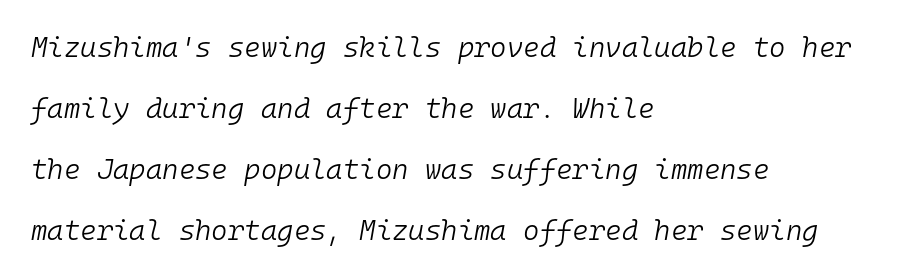
Every character here occupies the same horizontal width, giving the sample a typewriter-like rhythm. No word sits above an underline. Compared with typical body copy, the letter spacing here is the same. The passage shown leans; its letterforms are oblique.
